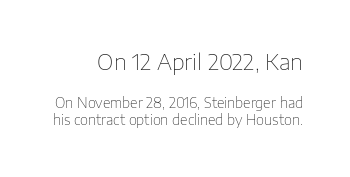
Rule under the text: the space is simply empty. The font sits on the lighter half of the weight spectrum, regular included. This layout puts the oversized block above and the modest block below. Quick note: interline space is typical.
